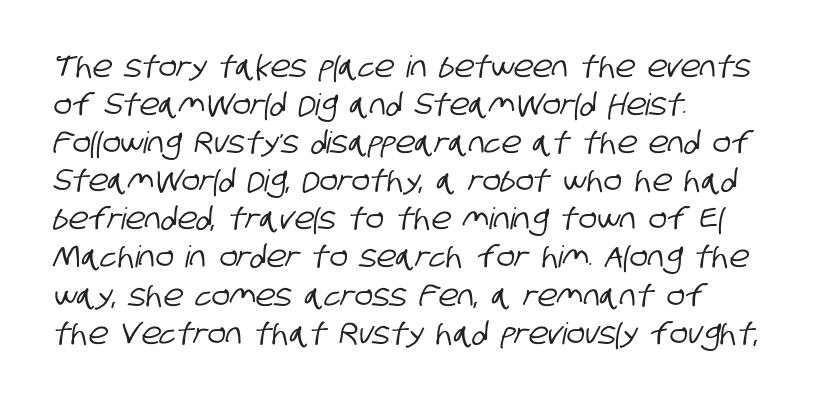
Q: Is the typeface a serif or a sans-serif typeface? A: Sans-serif.
Q: Is the text underlined? A: No.
Q: How is the paragraph aligned? A: Left-aligned.
Q: Is the spacing between letters normal or unusually wide? A: Normal.
Q: Is the spacing between lines tight, normal or loose? A: Normal.
Q: Width (condensed, normal, or wide)? A: Condensed.
Q: Stroke contrast? A: Low.
Q: x-height? A: Large.
Q: Monospaced? A: No.
